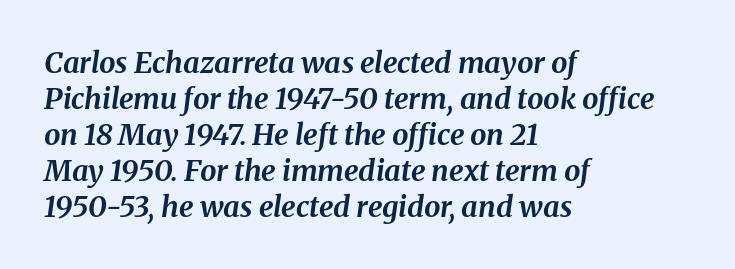
Q: Is the text bold? A: Yes.
Q: Is the text italic (slanted)? A: Yes, it leans right by about 8 degrees.
Q: Is the text underlined? A: No.
Q: How is the paragraph aligned? A: Left-aligned.
Q: Is the spacing between letters normal or unusually wide? A: Normal.
Q: Width (condensed, normal, or wide)? A: Normal.
Q: Stroke contrast? A: Medium.
Q: x-height? A: Medium.
Q: Monospaced? A: No.
